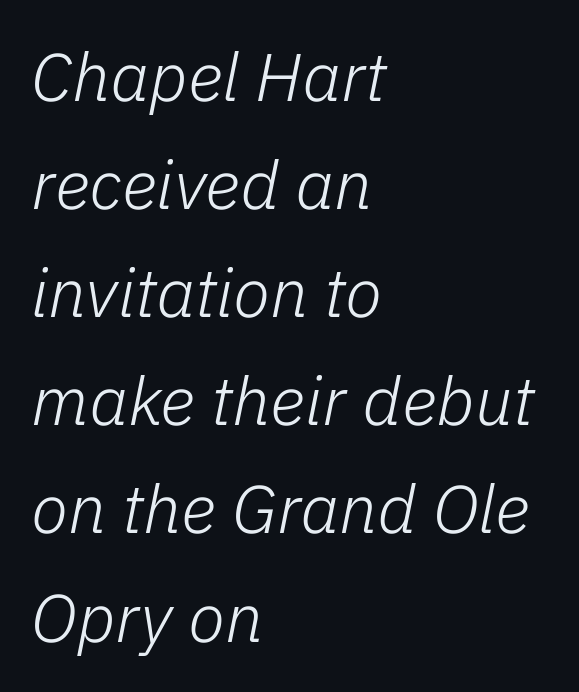
Character widths vary here, with narrow letters taking less room than wide ones. Ink coverage per letter is moderate at most. These lines sit exactly where default settings would place them. Here the glyphs are tracked normally, forming tight word shapes.
